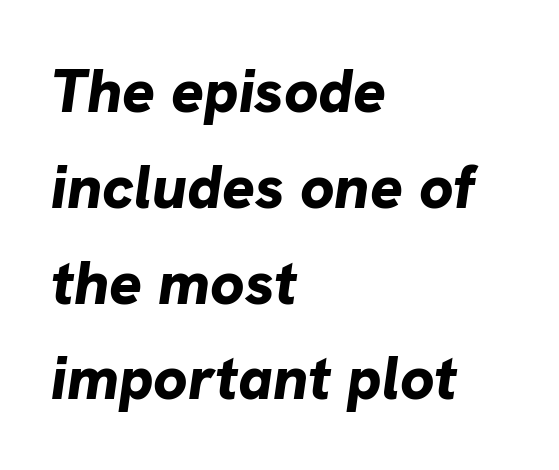
The image shows 61 px bold type, italic (leaning right); set left-aligned, normal line spacing (1.57x), normal letter spacing, not underlined; low stroke contrast and a medium x-height.
